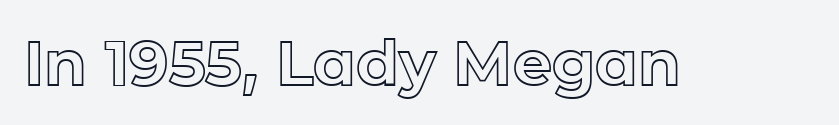
The image shows 62 px text type, upright; set normal letter spacing, not underlined; a medium x-height.
